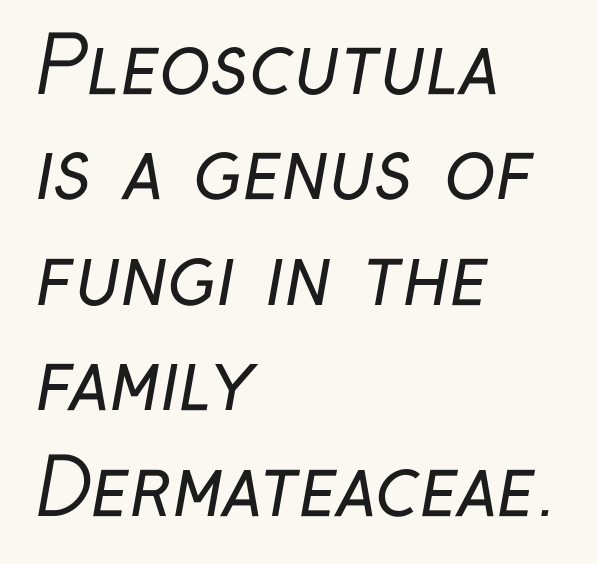
Q: Is the text bold? A: No.
Q: Is the typeface a serif or a sans-serif typeface? A: Sans-serif.
Q: Is the text underlined? A: No.
Q: How is the paragraph aligned? A: Left-aligned.
Q: Is the spacing between letters normal or unusually wide? A: Normal.
Q: Is the spacing between lines tight, normal or loose? A: Normal.
Q: Width (condensed, normal, or wide)? A: Condensed.
Q: Stroke contrast? A: Low.
Q: x-height? A: Medium.
Q: Monospaced? A: No.
